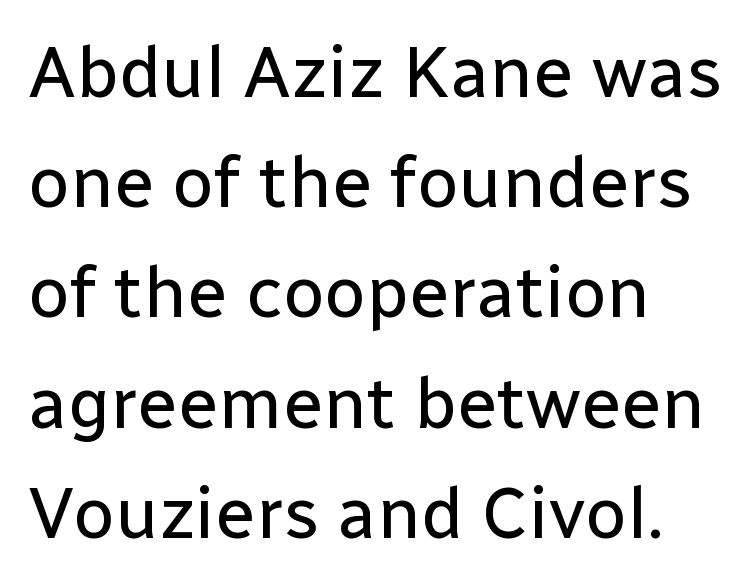
Q: Is the text bold? A: No.
Q: Is the text italic (slanted)? A: No, it is upright.
Q: Is the typeface a serif or a sans-serif typeface? A: Sans-serif.
Q: Is the text underlined? A: No.
Q: How is the paragraph aligned? A: Left-aligned.
Q: Is the spacing between letters normal or unusually wide? A: Normal.
Q: Is the spacing between lines tight, normal or loose? A: Normal.
Q: Width (condensed, normal, or wide)? A: Normal.
Q: Stroke contrast? A: Low.
Q: x-height? A: Medium.
Q: Monospaced? A: No.
